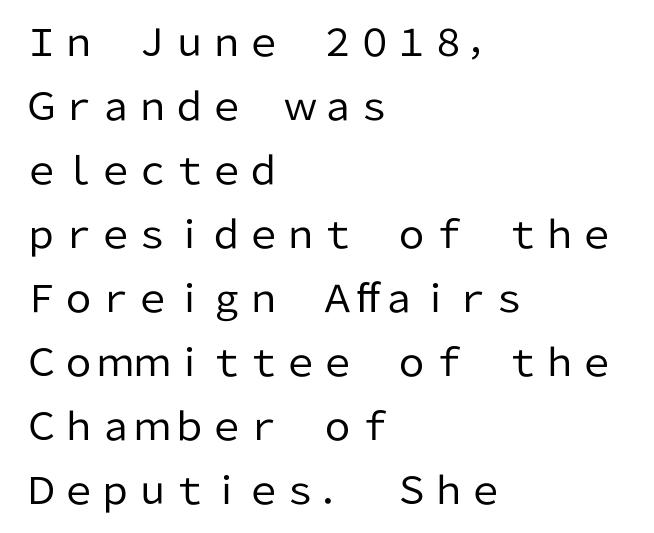
Q: Is the text bold? A: No.
Q: Is the text italic (slanted)? A: No, it is upright.
Q: Is the typeface a serif or a sans-serif typeface? A: Sans-serif.
Q: Is the text underlined? A: No.
Q: How is the paragraph aligned? A: Left-aligned.
Q: Is the spacing between letters normal or unusually wide? A: Normal.
Q: Width (condensed, normal, or wide)? A: Normal.
Q: Stroke contrast? A: Low.
Q: x-height? A: Medium.
Q: Monospaced? A: No.
